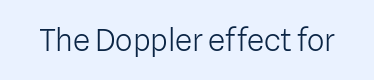
{"serif": "no", "italic": "no", "bold": "no", "weight": "light", "width": "normal", "stroke_contrast": "low", "x_height": "medium", "monospaced": "no", "underline": "no", "letter_spacing": "normal", "letter_spacing_em": 0.0, "glyph_px": 31}
